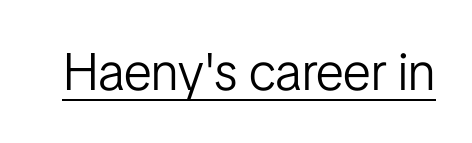
Does the lettering tilt? It doesn't — this is upright. The rendering shows plain stroke endings on the letterforms — a sans-serif design. Each letter keeps its own natural width here, so spacing adapts to shape. The weight would be labelled regular, book, light, or lighter still. The passage shown has conventional tracking throughout.
